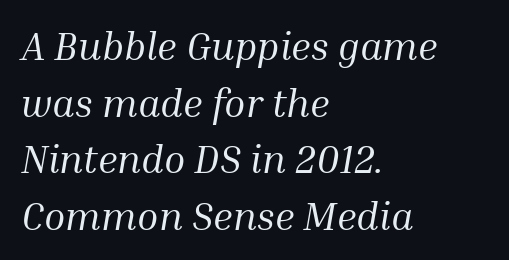
The image shows 39 px regular-weight serif type, italic (leaning right); set left-aligned, normal line spacing (1.45x), normal letter spacing, not underlined; medium stroke contrast and a medium x-height.
